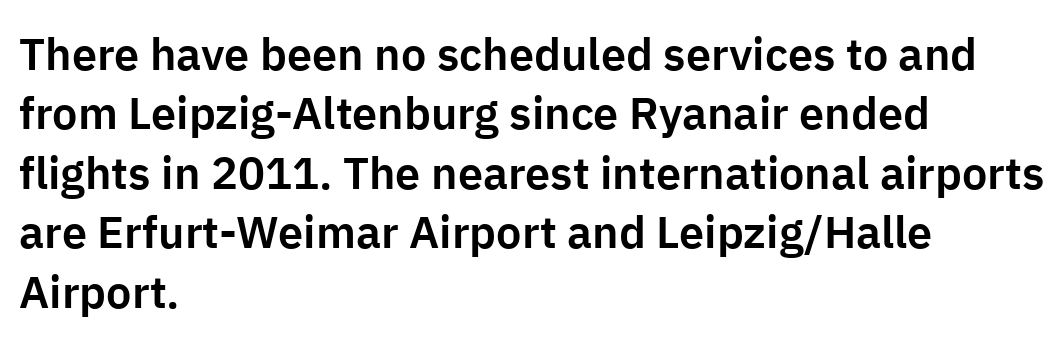
{"serif": "no", "italic": "no", "width": "normal", "stroke_contrast": "low", "x_height": "medium", "monospaced": "no", "underline": "no", "align": "left", "line_spacing": "normal", "line_spacing_ratio": 1.32, "letter_spacing": "normal", "letter_spacing_em": 0.0, "glyph_px": 45}
